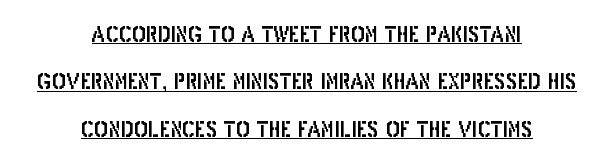
{"italic": "no", "underline": "yes", "align": "center", "line_spacing": "loose", "line_spacing_ratio": 2.26, "letter_spacing": "normal", "letter_spacing_em": 0.0, "glyph_px": 21}
